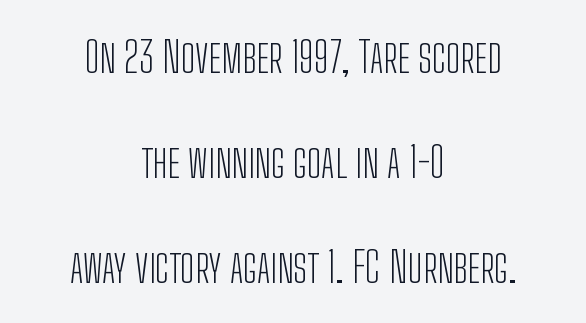
This sample uses an upright cut, with every glyph sitting square on the baseline. Classification — sans serif. No letter is thick-stroked: the sample isn't bold. Vertical spacing — loose. Visually the block forms a symmetrical silhouette, jagged on both flanks. Varying glyph widths throughout — classic text-font behaviour.
